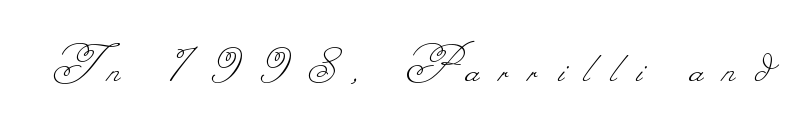
{"bold": "no", "weight": "thin", "width": "normal", "stroke_contrast": "low", "monospaced": "no", "underline": "no", "letter_spacing": "wide", "letter_spacing_em": 0.38, "glyph_px": 53}
